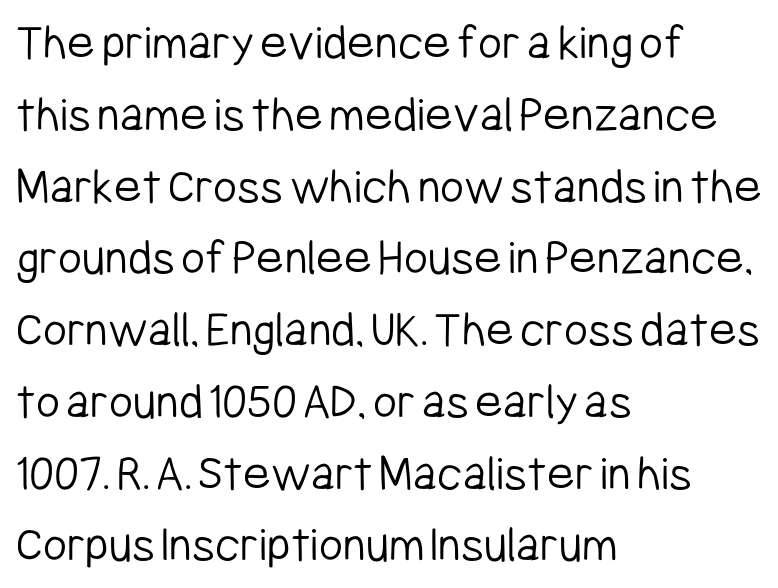
The image shows 52 px light, condensed sans-serif type, upright; set left-aligned, normal line spacing (1.38x), normal letter spacing, not underlined; low stroke contrast and a medium x-height.
